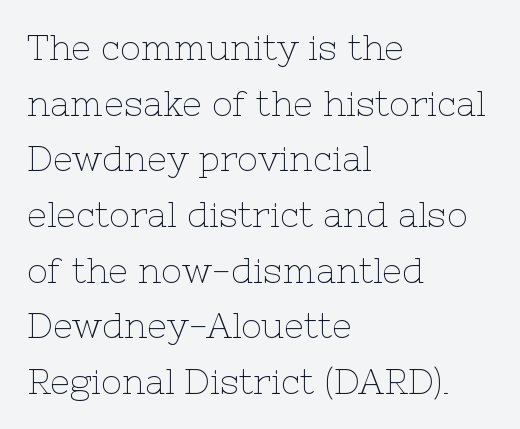
{"serif": "yes", "italic": "no", "bold": "no", "weight": "thin", "width": "normal", "stroke_contrast": "low", "x_height": "medium", "monospaced": "no", "underline": "no", "align": "left", "line_spacing": "normal", "line_spacing_ratio": 1.59, "letter_spacing": "normal", "letter_spacing_em": 0.0, "glyph_px": 35}
